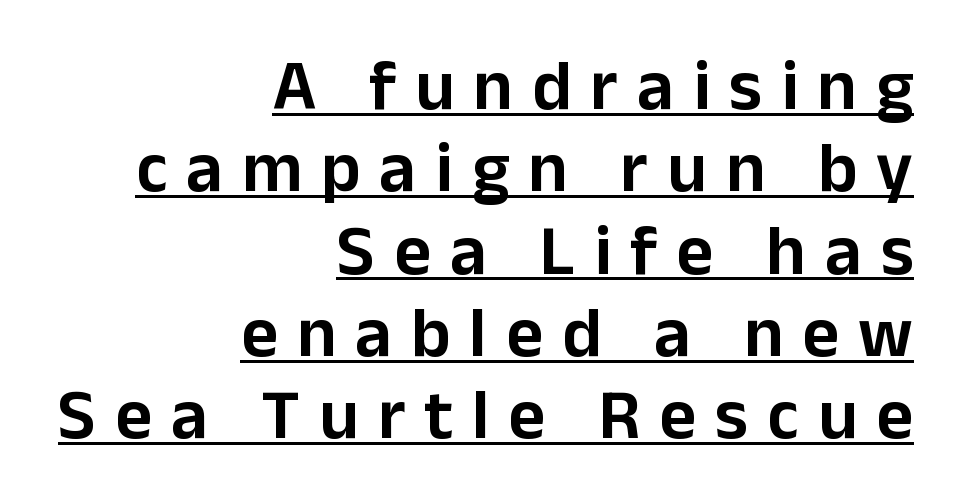
{"serif": "no", "italic": "no", "width": "normal", "stroke_contrast": "low", "x_height": "medium", "monospaced": "no", "underline": "yes", "align": "right", "line_spacing_ratio": 1.16, "letter_spacing": "wide", "letter_spacing_em": 0.27, "glyph_px": 71}
